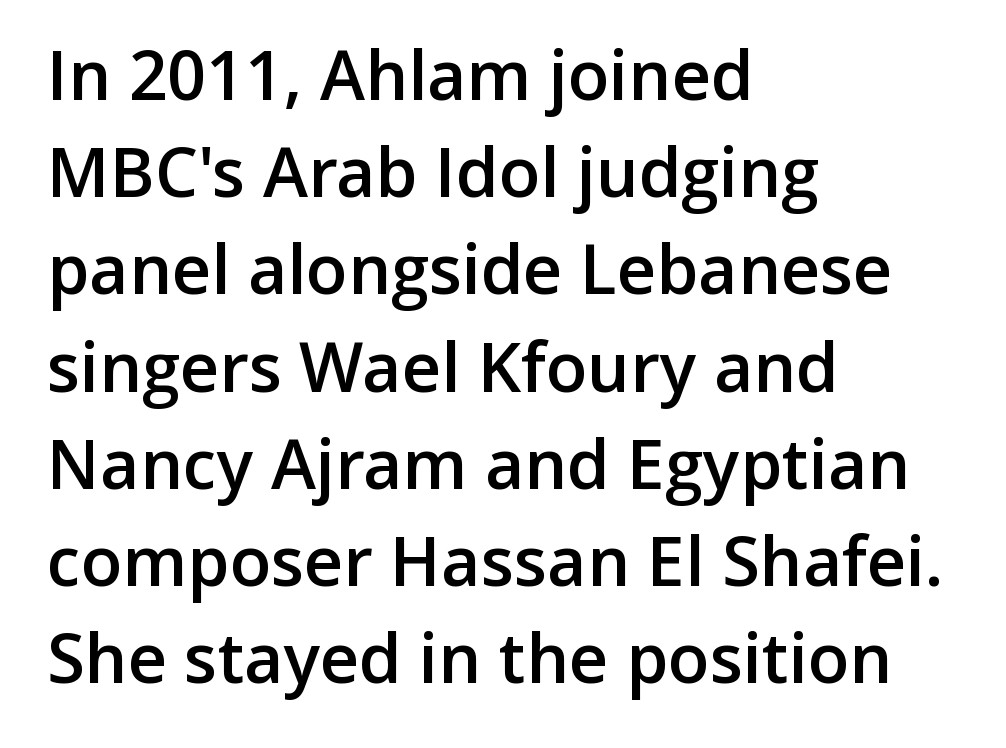
{"serif": "no", "italic": "no", "bold": "semi", "weight": "semibold", "width": "normal", "stroke_contrast": "low", "x_height": "medium", "monospaced": "no", "underline": "no", "align": "left", "line_spacing": "normal", "line_spacing_ratio": 1.43, "letter_spacing": "normal", "letter_spacing_em": 0.0, "glyph_px": 68}
